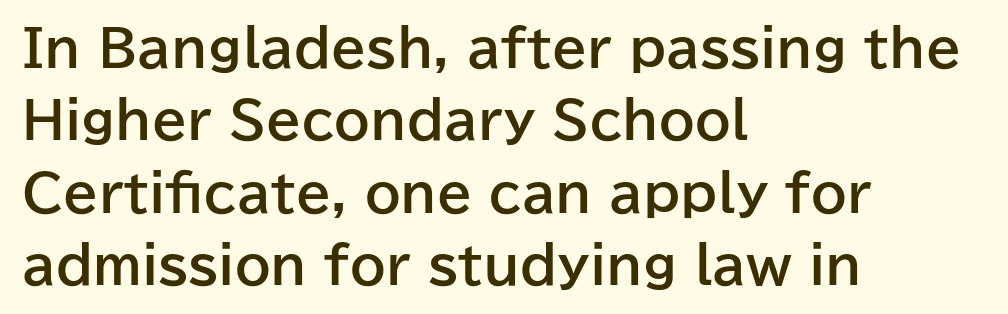
The image shows 51 px bold sans-serif type, upright; set left-aligned, normal line spacing (1.42x), normal letter spacing, not underlined; low stroke contrast and a medium x-height.
